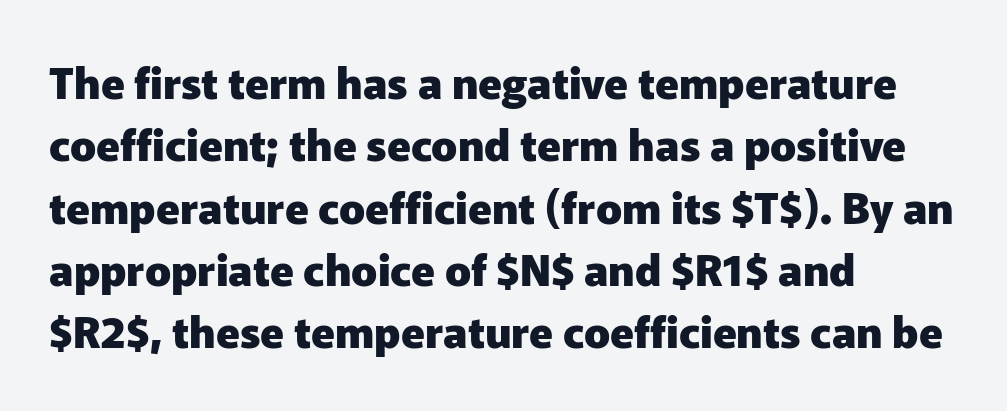
Q: Is the text bold? A: Yes.
Q: Is the text italic (slanted)? A: No, it is upright.
Q: Is the typeface a serif or a sans-serif typeface? A: Sans-serif.
Q: Is the text underlined? A: No.
Q: How is the paragraph aligned? A: Left-aligned.
Q: Is the spacing between letters normal or unusually wide? A: Normal.
Q: Is the spacing between lines tight, normal or loose? A: Normal.
Q: Width (condensed, normal, or wide)? A: Normal.
Q: Stroke contrast? A: Low.
Q: x-height? A: Medium.
Q: Monospaced? A: No.
